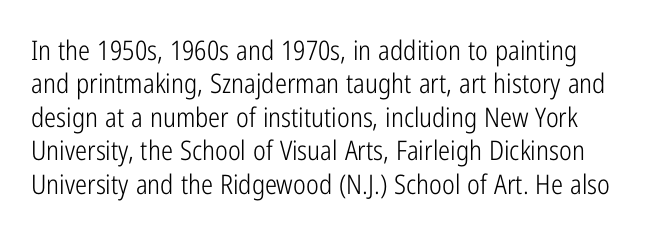
Upright lettering throughout. Default kerning and tracking; the words read as compact shapes. Descenders are the only things crossing below the line. No chunkiness to these letters — they're not bold.
